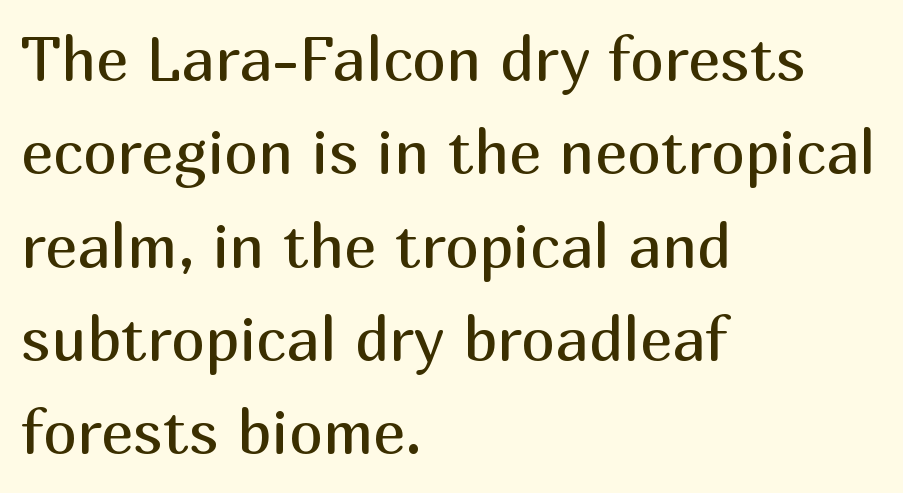
Q: Is the text bold? A: No.
Q: Is the text italic (slanted)? A: No, it is upright.
Q: Is the typeface a serif or a sans-serif typeface? A: Sans-serif.
Q: Is the text underlined? A: No.
Q: How is the paragraph aligned? A: Left-aligned.
Q: Is the spacing between letters normal or unusually wide? A: Normal.
Q: Is the spacing between lines tight, normal or loose? A: Normal.
Q: Width (condensed, normal, or wide)? A: Normal.
Q: Stroke contrast? A: Medium.
Q: x-height? A: Medium.
Q: Monospaced? A: No.
